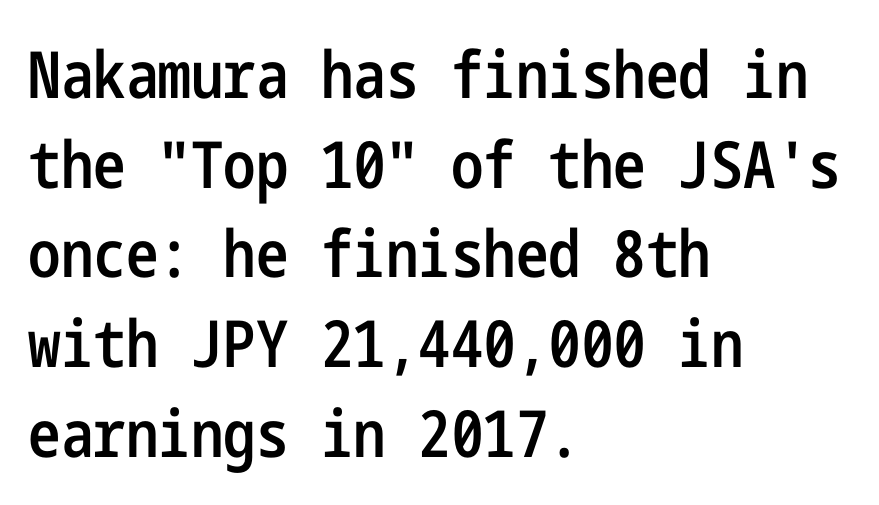
{"serif": "no", "italic": "no", "bold": "semi", "weight": "semibold", "width": "condensed", "stroke_contrast": "low", "x_height": "medium", "underline": "no", "align": "left", "line_spacing": "normal", "line_spacing_ratio": 1.38, "letter_spacing": "normal", "letter_spacing_em": 0.0, "glyph_px": 65}
